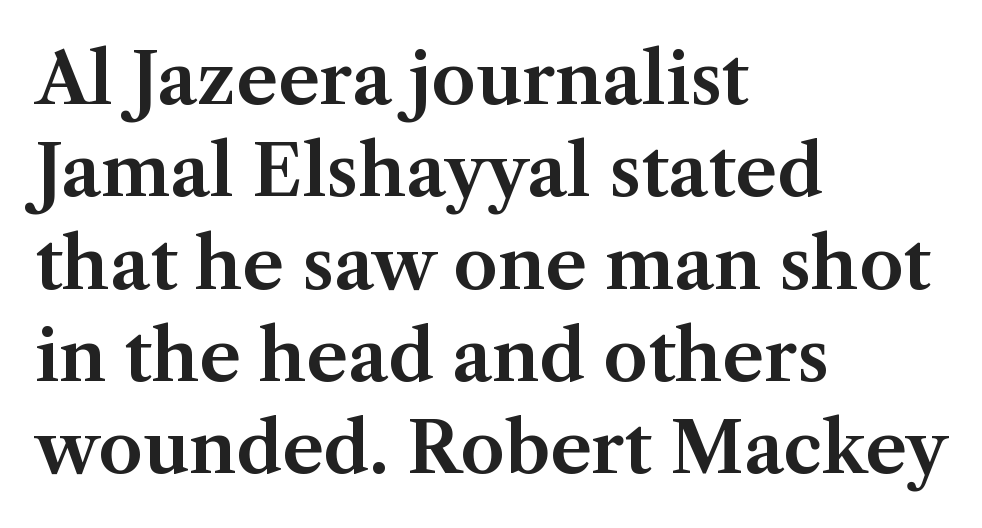
{"serif": "yes", "italic": "no", "width": "normal", "stroke_contrast": "medium", "x_height": "medium", "monospaced": "no", "underline": "no", "align": "left", "line_spacing": "normal", "line_spacing_ratio": 1.3, "letter_spacing": "normal", "letter_spacing_em": 0.0, "glyph_px": 71}
